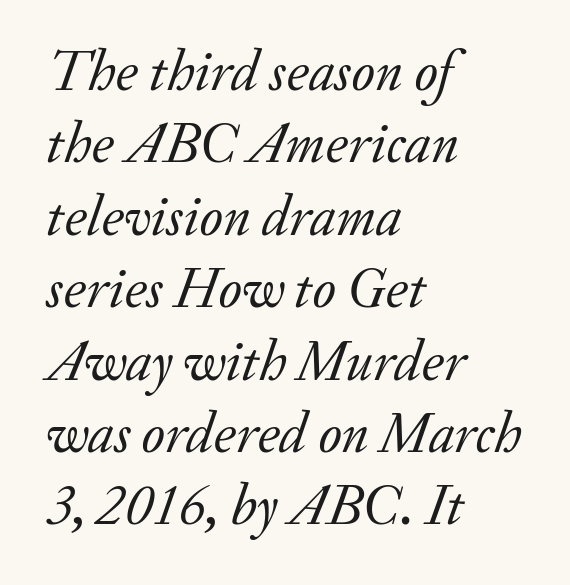
The image shows 57 px regular-weight serif type, italic (leaning right); set left-aligned, normal line spacing (1.27x), normal letter spacing, not underlined; low stroke contrast and a small x-height.
